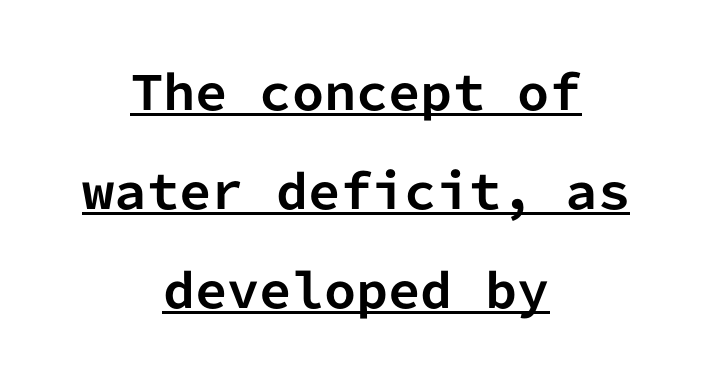
{"serif": "no", "italic": "no", "bold": "yes", "weight": "bold", "width": "normal", "stroke_contrast": "low", "x_height": "medium", "monospaced": "yes", "underline": "yes", "align": "center", "line_spacing": "loose", "line_spacing_ratio": 2.15, "letter_spacing": "normal", "letter_spacing_em": 0.0, "glyph_px": 46}
